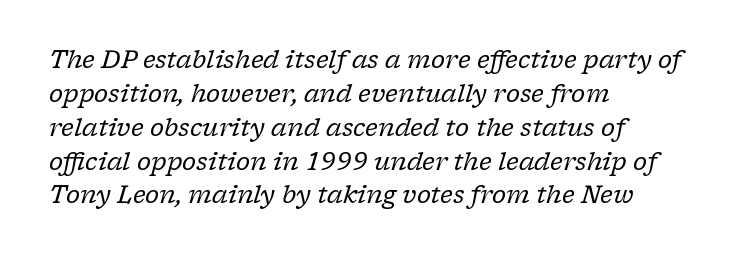
The image shows 24 px text type, italic (leaning right); set left-aligned, normal line spacing (1.41x), normal letter spacing, not underlined.
